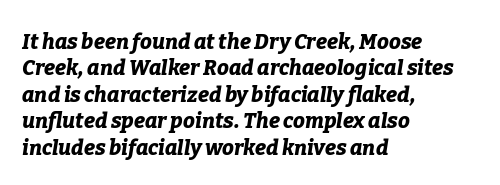
Q: Is the text bold? A: Yes.
Q: Is the text italic (slanted)? A: Yes, it leans right by about 9 degrees.
Q: Is the text underlined? A: No.
Q: How is the paragraph aligned? A: Left-aligned.
Q: Is the spacing between letters normal or unusually wide? A: Normal.
Q: Is the spacing between lines tight, normal or loose? A: Normal.
